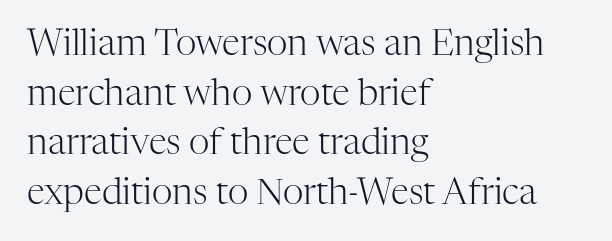
The image shows 36 px light serif type, upright; set left-aligned, normal line spacing (1.38x), normal letter spacing, not underlined; high stroke contrast and a medium x-height.
